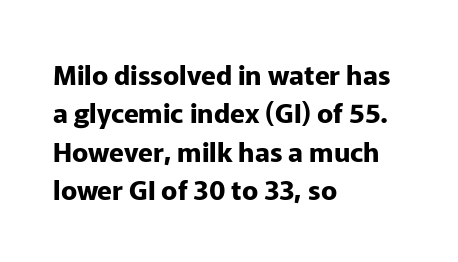
Glyph-to-glyph distance matches everyday printed text. Notice how thick the strokes are: this is what a full bold looks like. A normal amount of white space separates one row of letters from the next. Only glyphs here, with clear space below each row. Vertical strokes here are truly vertical.
